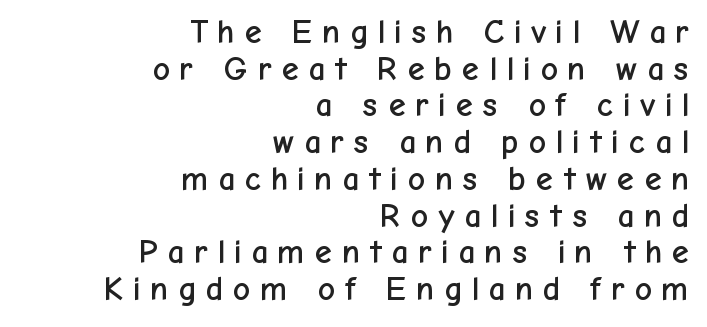
The ragged edge is on the left, which tells us the setting is flush right. Substantial extra tracking has been applied to these lines. The rendering uses natural spacing where letterforms have individual widths. The font's upright variant was chosen for this text.
